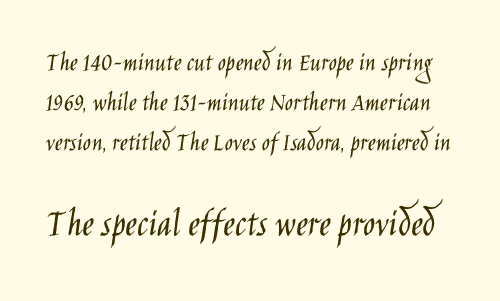
The image shows 40 px light, condensed sans-serif type; set normal line spacing (1.49x), normal letter spacing, not underlined; the second (bottom) block is 1.48x larger; low stroke contrast and a large x-height.
